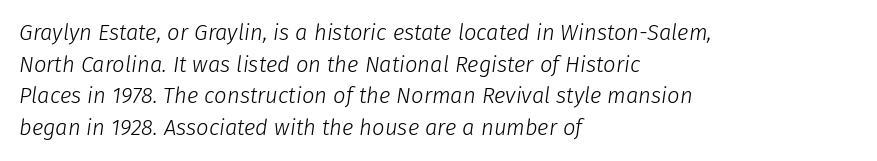
{"italic": "yes", "lean": "right", "slant_degrees": 8, "bold": "no", "underline": "no", "align": "left", "line_spacing": "normal", "line_spacing_ratio": 1.44, "letter_spacing": "normal", "letter_spacing_em": 0.0, "glyph_px": 22}
